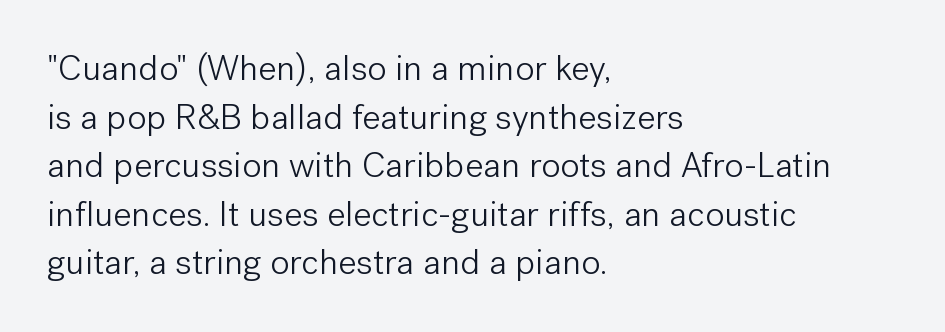
Each new line begins a customary step beneath the previous one. Character widths vary here, with narrow letters taking less room than wide ones. Glyph-to-glyph distance matches everyday printed text. The rendering anchors every line to the left-hand side.
